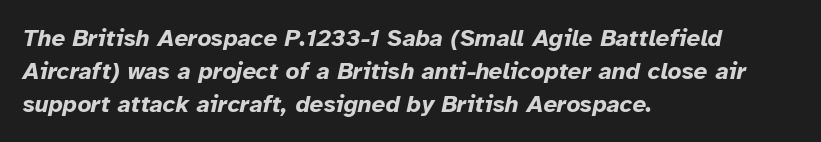
The image shows 24 px bold type, italic (leaning right); set left-aligned, normal line spacing (1.37x), normal letter spacing, not underlined.
